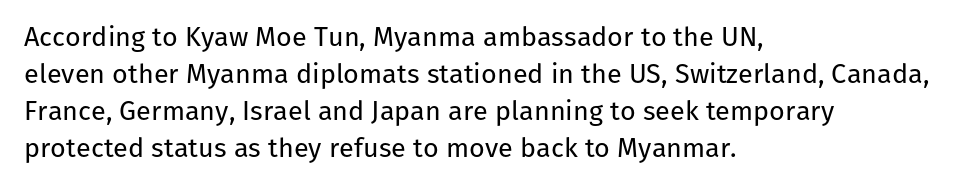
Q: Is the text bold? A: No.
Q: Is the text italic (slanted)? A: No, it is upright.
Q: Is the text underlined? A: No.
Q: How is the paragraph aligned? A: Left-aligned.
Q: Is the spacing between letters normal or unusually wide? A: Normal.
Q: Is the spacing between lines tight, normal or loose? A: Normal.
